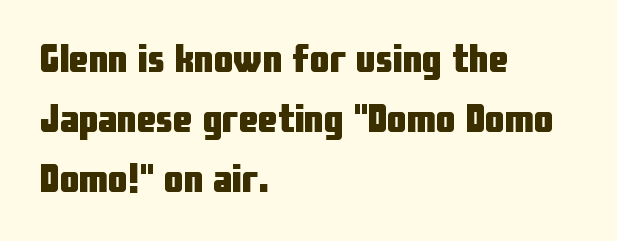
The image shows 39 px heavy, condensed sans-serif type, upright; set left-aligned, normal line spacing (1.54x), normal letter spacing, not underlined; low stroke contrast and a medium x-height.
